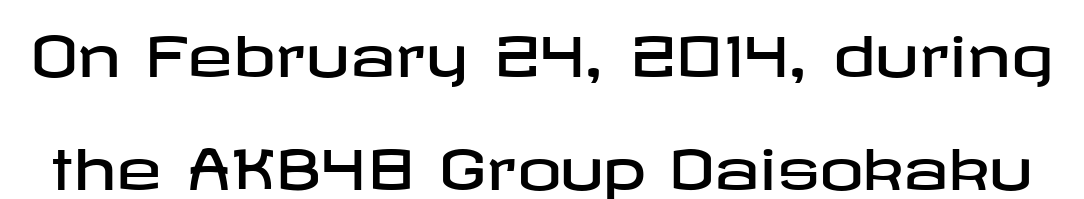
The image shows 55 px wide sans-serif type, upright; set loose line spacing (2.05x), normal letter spacing, not underlined; low stroke contrast and a medium x-height.
